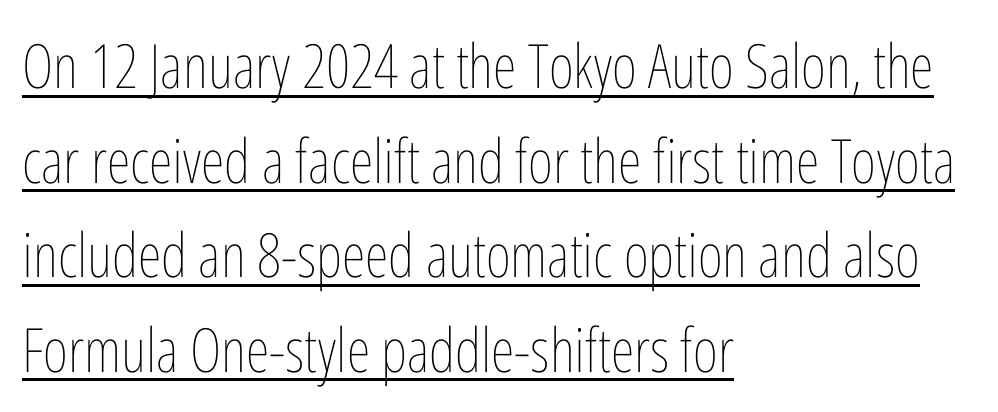
{"italic": "no", "bold": "no", "weight": "thin", "width": "condensed", "stroke_contrast": "low", "x_height": "medium", "monospaced": "no", "underline": "yes", "align": "left", "line_spacing": "normal", "line_spacing_ratio": 1.55, "letter_spacing": "normal", "letter_spacing_em": 0.0, "glyph_px": 61}
